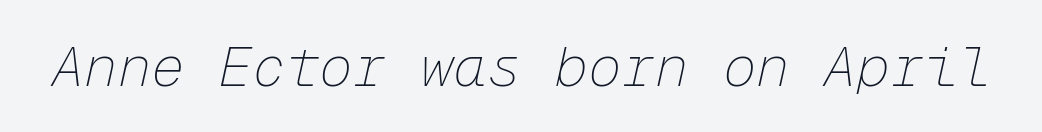
The image shows 56 px thin type, italic (leaning right), monospaced; set normal letter spacing, not underlined; low stroke contrast and a medium x-height.
